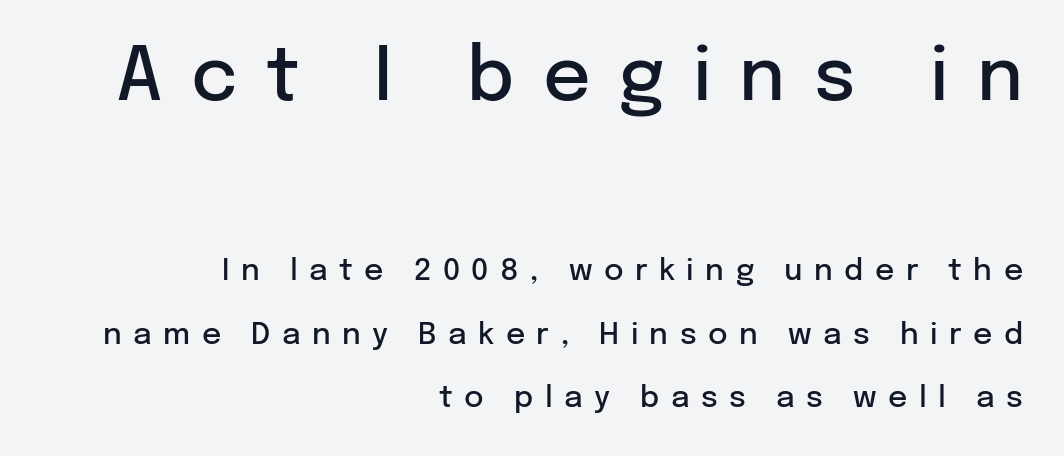
The font is running at a semibold setting, under full bold. Note the varied advance widths — an 'i' is clearly narrower than an 'm'. Is there much room between lines? Yes — plenty of vertical air separates them. Does the copy run flush right? Yes — the right margin is perfectly even. Honestly, the letter spacing is so wide it's the main thing you notice.
